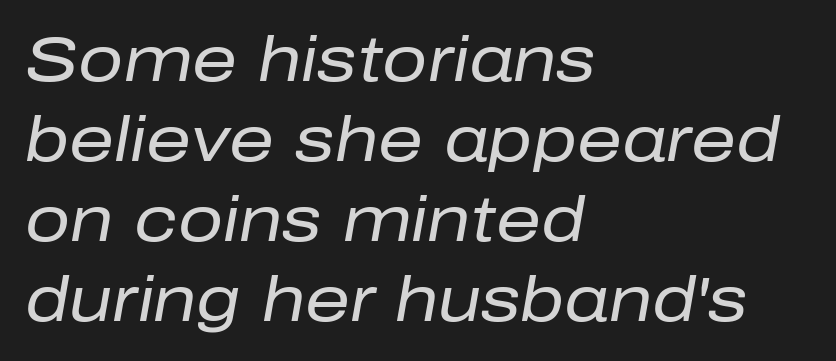
No letter is thick-stroked: the sample isn't bold. The rows are spaced the way most documents space them. If you drew a ruler down the left edge, every line would touch it. The words here are not underlined. The glyphs look as if they've been sheared to an angle. There is no visible air inserted between adjacent glyphs.
